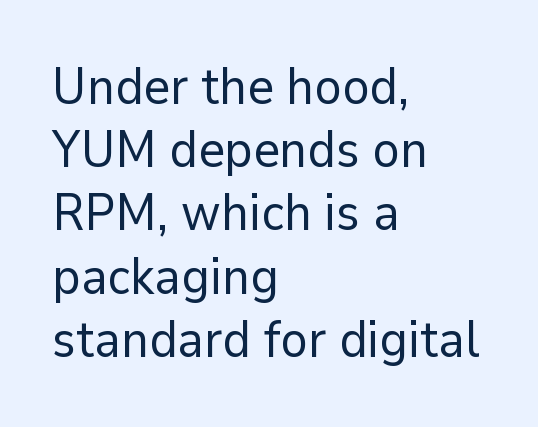
The image shows 51 px regular-weight sans-serif type, upright; set left-aligned, line spacing 1.24x, normal letter spacing, not underlined; low stroke contrast and a medium x-height.
